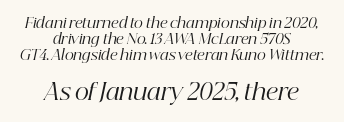
Q: Is the text bold? A: No.
Q: Is the text italic (slanted)? A: Yes, it leans right by about 12 degrees.
Q: Is the text underlined? A: No.
Q: How is the paragraph aligned? A: Centered.
Q: Is the spacing between letters normal or unusually wide? A: Normal.
Q: Which block of text is set in a larger size, the first (top) or the second (bottom)? A: The second (bottom) one.
